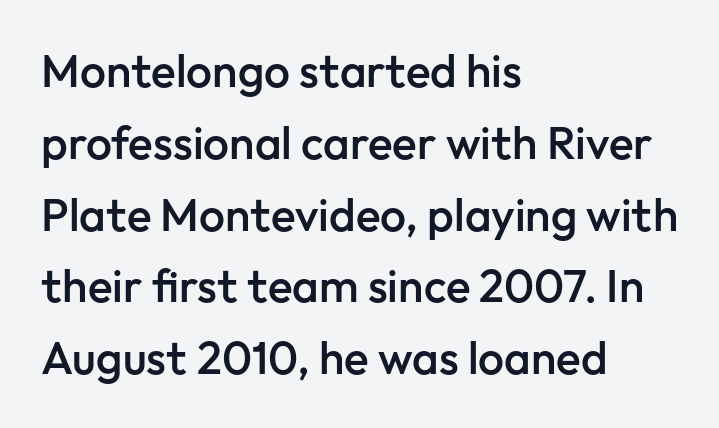
Q: Is the text bold? A: Semi-bold.
Q: Is the text italic (slanted)? A: No, it is upright.
Q: Is the typeface a serif or a sans-serif typeface? A: Sans-serif.
Q: Is the text underlined? A: No.
Q: How is the paragraph aligned? A: Left-aligned.
Q: Is the spacing between letters normal or unusually wide? A: Normal.
Q: Is the spacing between lines tight, normal or loose? A: Normal.
Q: Width (condensed, normal, or wide)? A: Normal.
Q: Stroke contrast? A: Low.
Q: x-height? A: Medium.
Q: Monospaced? A: No.
